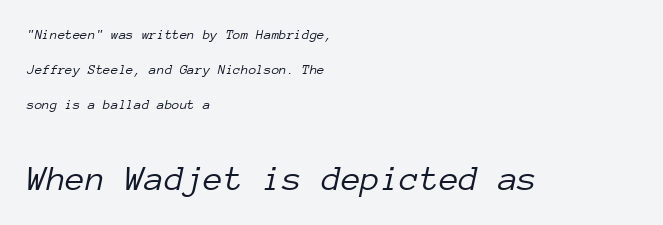
Q: Is the text bold? A: No.
Q: Is the text italic (slanted)? A: Yes, it leans right by about 12 degrees.
Q: Is the text underlined? A: No.
Q: How is the paragraph aligned? A: Left-aligned.
Q: Is the spacing between letters normal or unusually wide? A: Normal.
Q: Is the spacing between lines tight, normal or loose? A: Loose.
Q: Which block of text is set in a larger size, the first (top) or the second (bottom)? A: The second (bottom) one.
Q: Width (condensed, normal, or wide)? A: Normal.
Q: Stroke contrast? A: Low.
Q: x-height? A: Medium.
Q: Monospaced? A: Yes.
